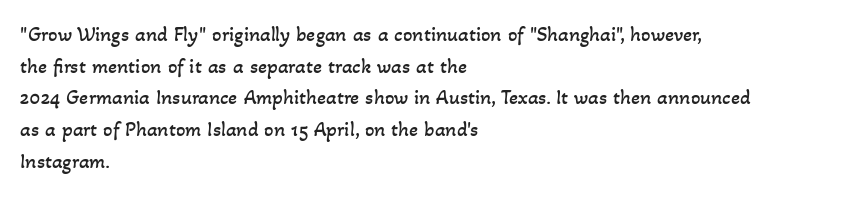
The image shows 21 px text type; set left-aligned, normal line spacing (1.51x), normal letter spacing, not underlined.
